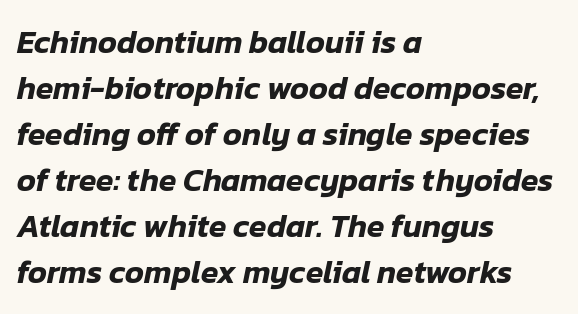
Characters are canted at an angle relative to the baseline's perpendicular. Leading: standard. Looks like regular typesetting: each glyph gets only the width it needs. Layout note: lines flush left. The line texture is even and compact thanks to regular tracking.
